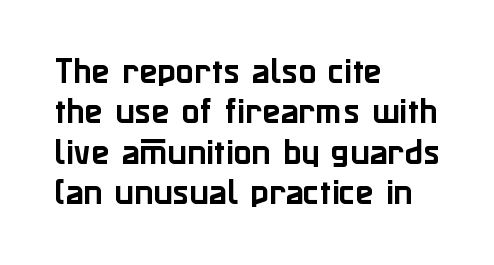
Is the letter spacing exaggerated? No — it looks like the ordinary default. The strip under each line holds only bare page. I'd call this a sans setting — the letters go barefoot. Does the leading feel generous? No, just average. The rag falls on the right side of this text block.
